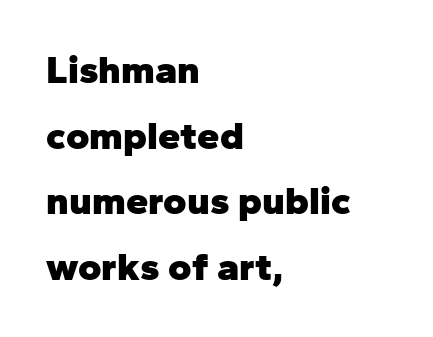
The image shows 40 px heavy sans-serif type, upright; set left-aligned, normal line spacing (1.64x), normal letter spacing, not underlined; low stroke contrast and a medium x-height.
